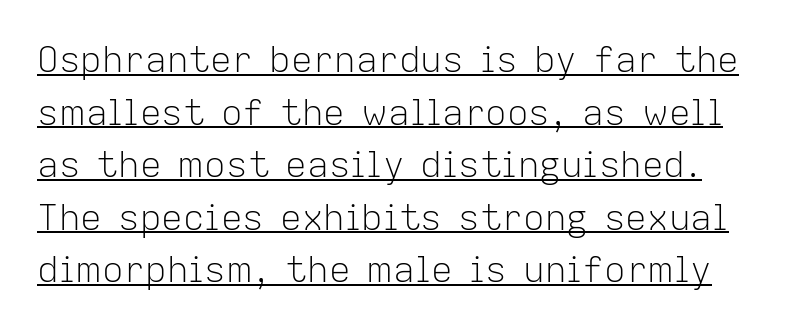
{"serif": "no", "italic": "no", "bold": "no", "weight": "light", "width": "normal", "stroke_contrast": "low", "x_height": "medium", "monospaced": "no", "underline": "yes", "line_spacing": "normal", "line_spacing_ratio": 1.46, "letter_spacing": "normal", "letter_spacing_em": 0.0, "glyph_px": 36}
